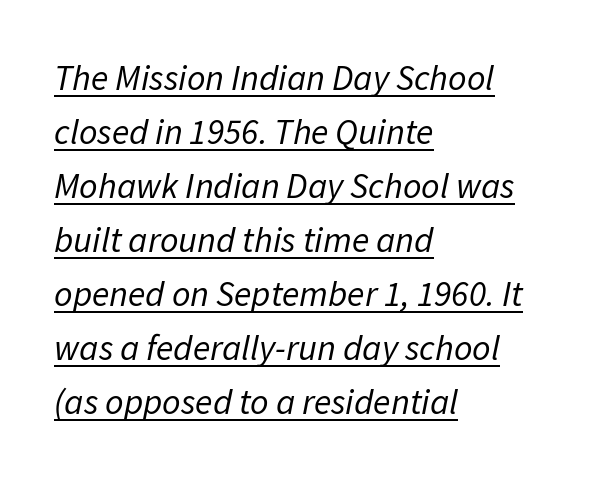
The image shows 36 px regular-weight type, italic (leaning right); set left-aligned, normal line spacing (1.5x), normal letter spacing, underlined; low stroke contrast and a medium x-height.
